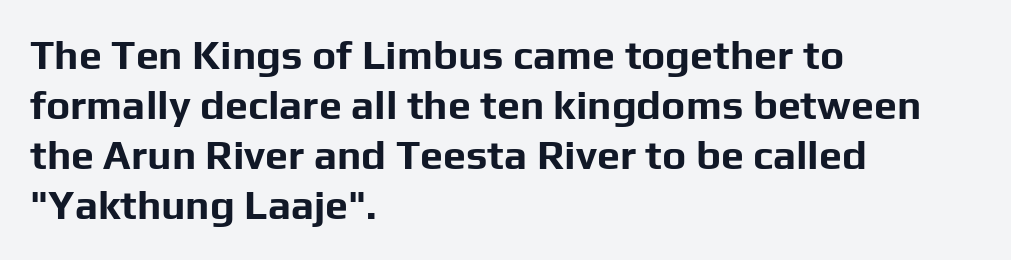
The image shows 41 px bold sans-serif type, upright; set left-aligned, line spacing 1.22x, normal letter spacing, not underlined; low stroke contrast and a medium x-height.
